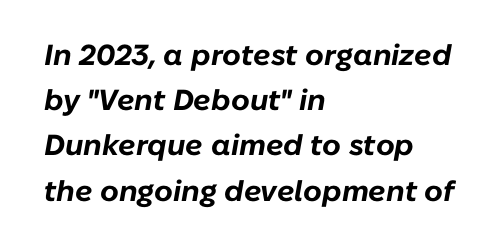
Q: Is the text bold? A: Yes.
Q: Is the text italic (slanted)? A: Yes, it leans right by about 10 degrees.
Q: Is the text underlined? A: No.
Q: How is the paragraph aligned? A: Left-aligned.
Q: Is the spacing between letters normal or unusually wide? A: Normal.
Q: Is the spacing between lines tight, normal or loose? A: Normal.
Q: Width (condensed, normal, or wide)? A: Normal.
Q: Stroke contrast? A: Low.
Q: x-height? A: Medium.
Q: Monospaced? A: No.
